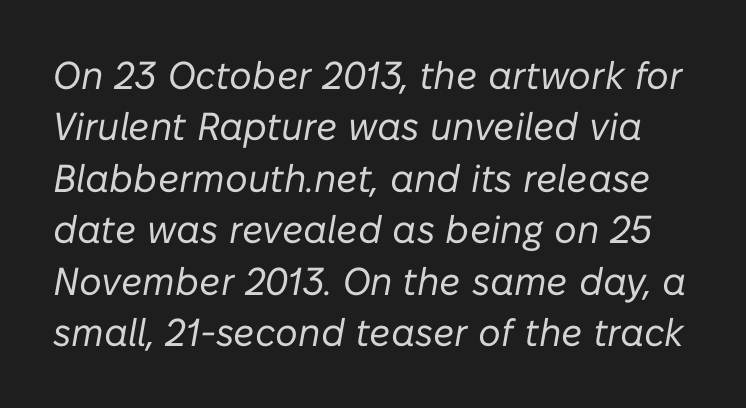
Q: Is the text bold? A: No.
Q: Is the text italic (slanted)? A: Yes, it leans right by about 10 degrees.
Q: Is the text underlined? A: No.
Q: Is the spacing between letters normal or unusually wide? A: Normal.
Q: Is the spacing between lines tight, normal or loose? A: Normal.
Q: Width (condensed, normal, or wide)? A: Normal.
Q: Stroke contrast? A: Low.
Q: x-height? A: Medium.
Q: Monospaced? A: No.
